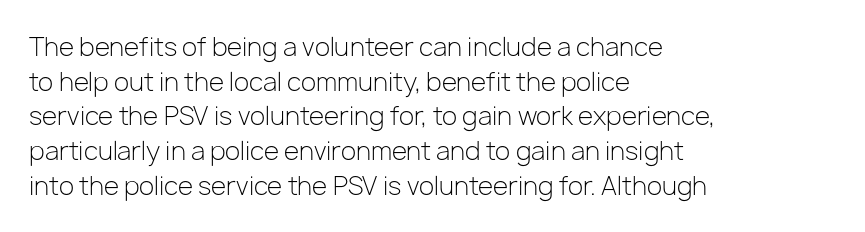
{"italic": "no", "bold": "no", "underline": "no", "align": "left", "line_spacing": "normal", "line_spacing_ratio": 1.39, "letter_spacing": "normal", "letter_spacing_em": 0.0, "glyph_px": 25}
